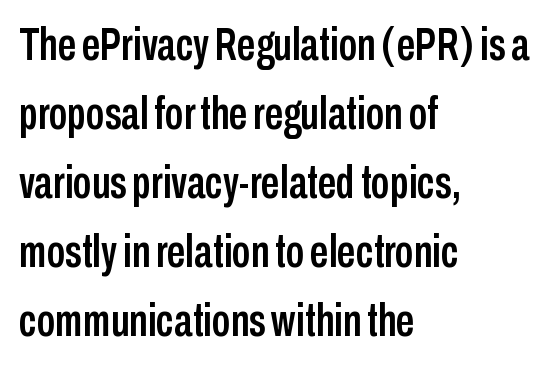
The image shows 46 px condensed sans-serif type, upright; set left-aligned, normal line spacing (1.5x), normal letter spacing, not underlined; low stroke contrast and a medium x-height.
